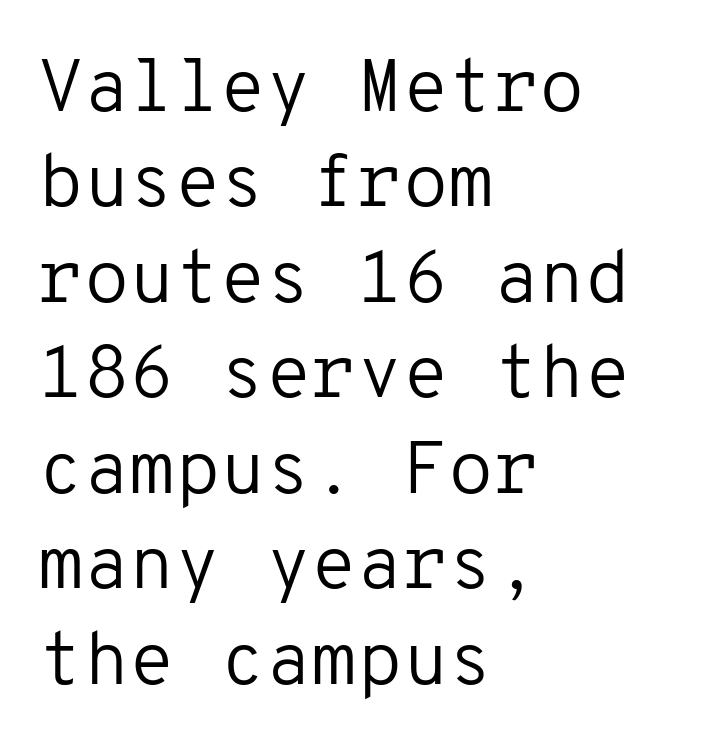
{"serif": "no", "italic": "no", "bold": "no", "weight": "regular", "width": "normal", "stroke_contrast": "low", "x_height": "medium", "monospaced": "yes", "underline": "no", "align": "left", "line_spacing": "normal", "line_spacing_ratio": 1.29, "letter_spacing": "normal", "letter_spacing_em": 0.0, "glyph_px": 74}
